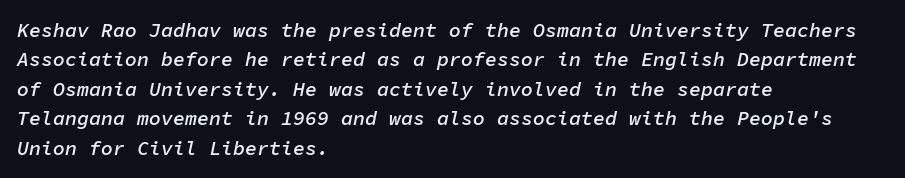
Q: Is the text bold? A: Semi-bold.
Q: Is the text italic (slanted)? A: Yes, it leans right by about 11 degrees.
Q: Is the text underlined? A: No.
Q: How is the paragraph aligned? A: Left-aligned.
Q: Is the spacing between letters normal or unusually wide? A: Normal.
Q: Is the spacing between lines tight, normal or loose? A: Normal.
